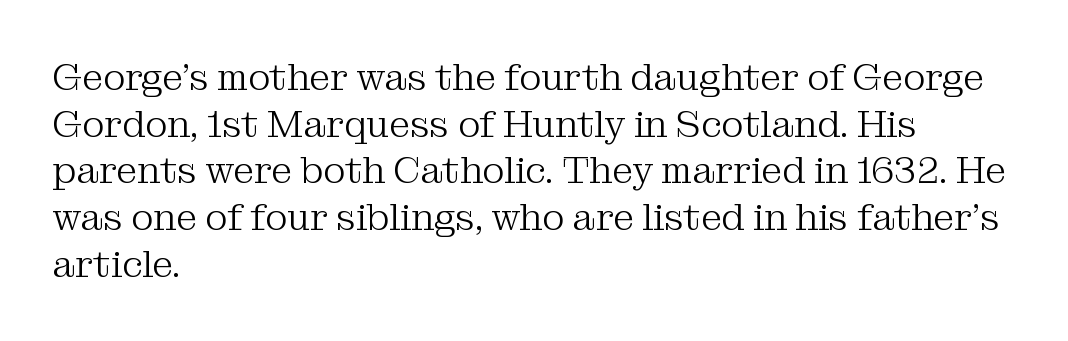
The image shows 38 px light serif type, upright; set left-aligned, line spacing 1.23x, normal letter spacing, not underlined; medium stroke contrast and a medium x-height.
